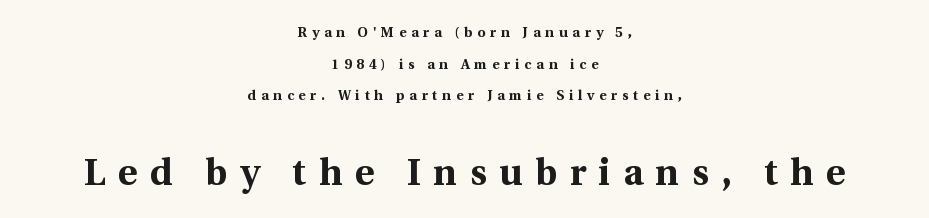
Q: Is the text bold? A: Yes.
Q: Is the text italic (slanted)? A: No, it is upright.
Q: Is the typeface a serif or a sans-serif typeface? A: Serif.
Q: Is the text underlined? A: No.
Q: How is the paragraph aligned? A: Centered.
Q: Is the spacing between letters normal or unusually wide? A: Unusually wide.
Q: Is the spacing between lines tight, normal or loose? A: Loose.
Q: Which block of text is set in a larger size, the first (top) or the second (bottom)? A: The second (bottom) one.
Q: Width (condensed, normal, or wide)? A: Normal.
Q: x-height? A: Medium.
Q: Monospaced? A: No.
